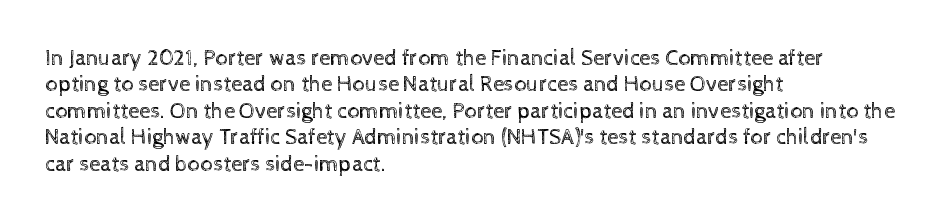
The image shows 22 px text type, upright; set left-aligned, line spacing 1.2x, normal letter spacing, not underlined.
